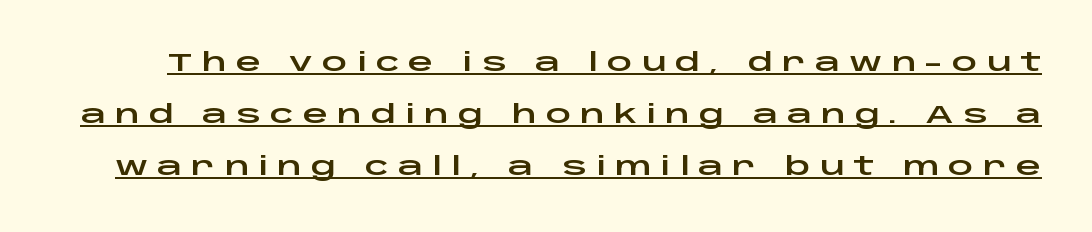
Q: Is the text italic (slanted)? A: No, it is upright.
Q: Is the text underlined? A: Yes.
Q: Is the spacing between letters normal or unusually wide? A: Unusually wide.
Q: Is the spacing between lines tight, normal or loose? A: Loose.
